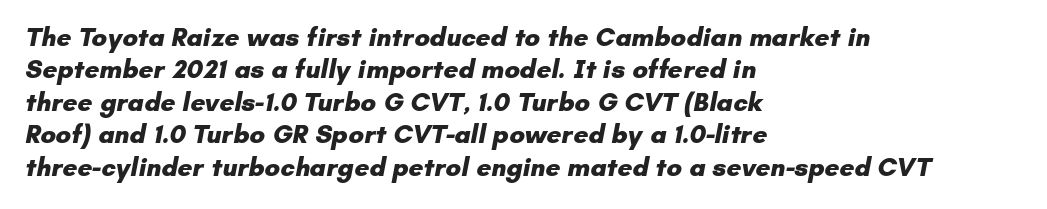
This sample keeps an unexceptional amount of space between lines. How heavy is the stroke? Heavy — this is a bold. Caption: multi-line text, flush left, ragged right. Observe the ordinary spacing: letters are neighbours, not strangers. Descender tails drop into unmarked territory.
